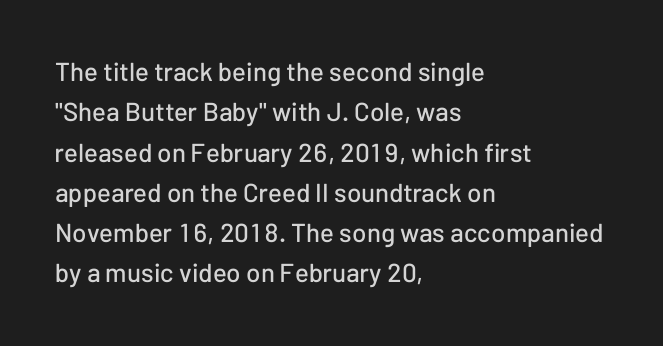
The image shows 26 px text type, upright; set left-aligned, normal line spacing (1.55x), normal letter spacing, not underlined.
